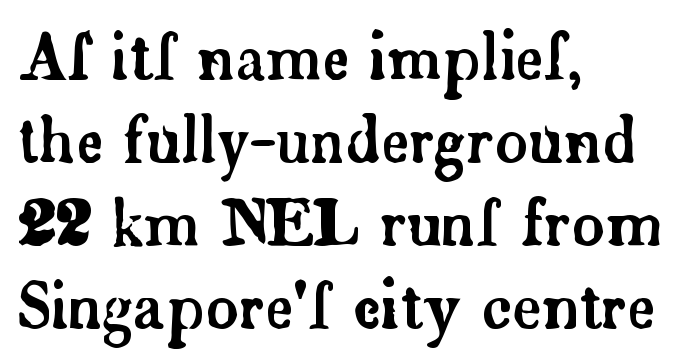
Q: Is the text italic (slanted)? A: No, it is upright.
Q: Is the typeface a serif or a sans-serif typeface? A: Serif.
Q: Is the text underlined? A: No.
Q: How is the paragraph aligned? A: Left-aligned.
Q: Is the spacing between letters normal or unusually wide? A: Normal.
Q: Is the spacing between lines tight, normal or loose? A: Normal.
Q: Width (condensed, normal, or wide)? A: Normal.
Q: Stroke contrast? A: Low.
Q: x-height? A: Small.
Q: Monospaced? A: No.
